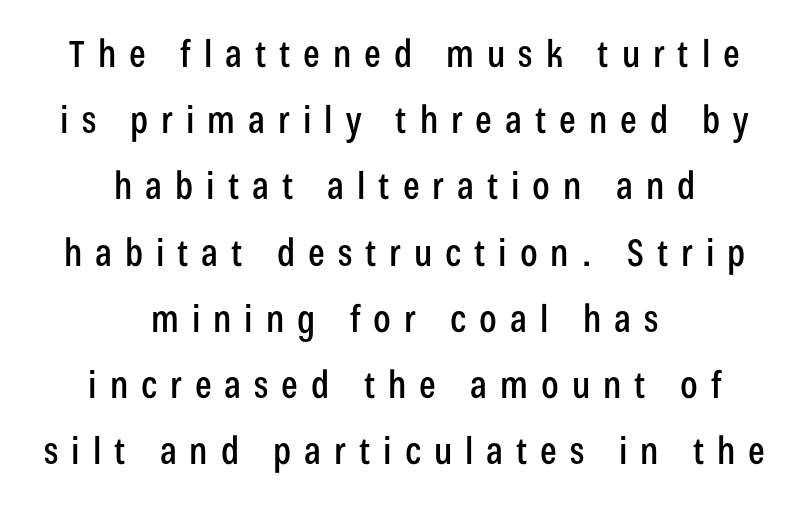
The rendering uses natural spacing where letterforms have individual widths. Does extra space separate the letters? Yes, quite a lot of it. This rendering uses center alignment, leaving both contours irregular but symmetric. Posture: vertical.
